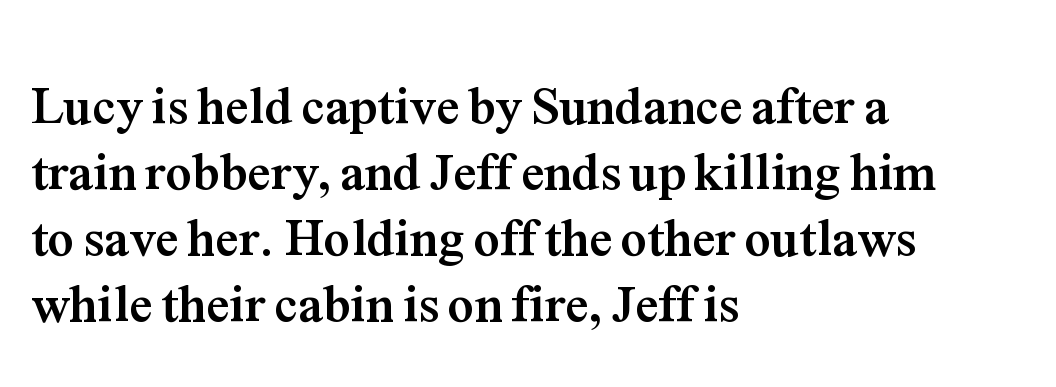
Thick stems and heavy bowls — unmistakably bold. The type sits square on the baseline with zero lean. The gap between lines stays unmarked. Compared with typical paragraphs, the rows here are spaced about the same.
